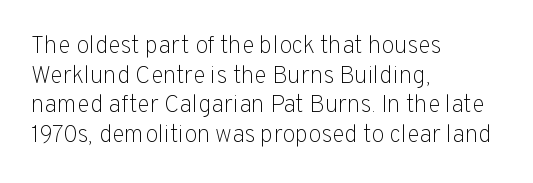
Q: Is the text bold? A: No.
Q: Is the text italic (slanted)? A: No, it is upright.
Q: Is the text underlined? A: No.
Q: How is the paragraph aligned? A: Left-aligned.
Q: Is the spacing between letters normal or unusually wide? A: Normal.
